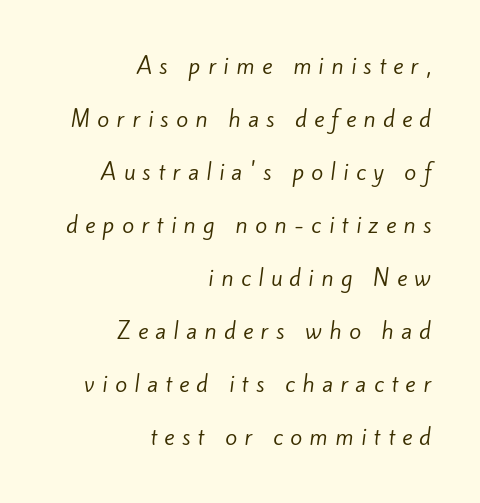
{"bold": "no", "underline": "no", "align": "right", "line_spacing": "loose", "line_spacing_ratio": 2.41, "letter_spacing": "wide", "letter_spacing_em": 0.33, "glyph_px": 22}
